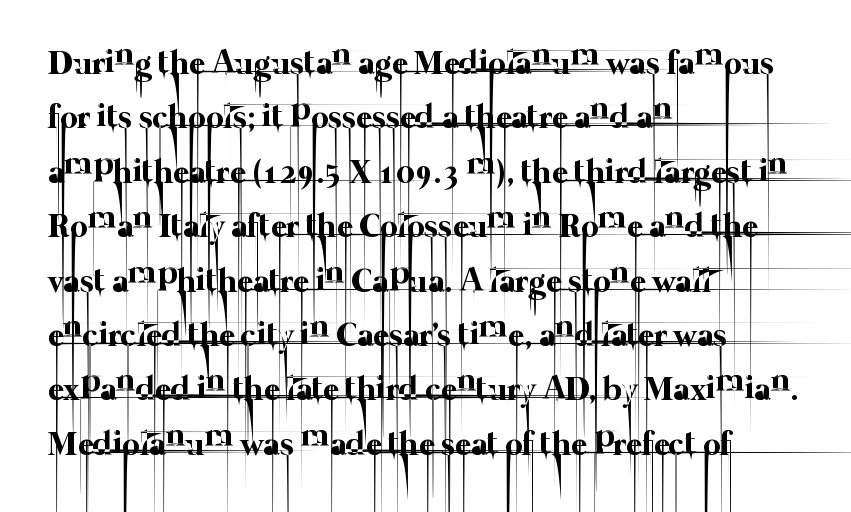
The image shows 34 px thin type; set left-aligned, normal line spacing (1.6x), normal letter spacing, not underlined; low stroke contrast and a medium x-height.
